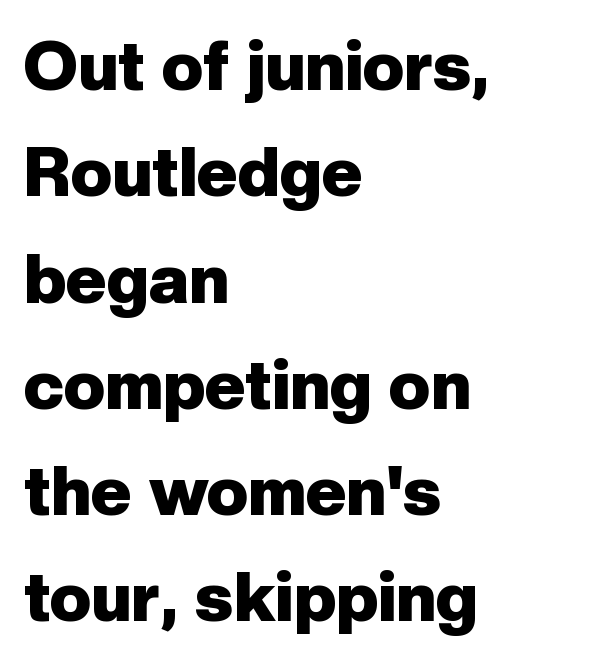
The image shows 69 px heavy sans-serif type, upright; set left-aligned, normal line spacing (1.54x), normal letter spacing, not underlined; low stroke contrast and a medium x-height.
